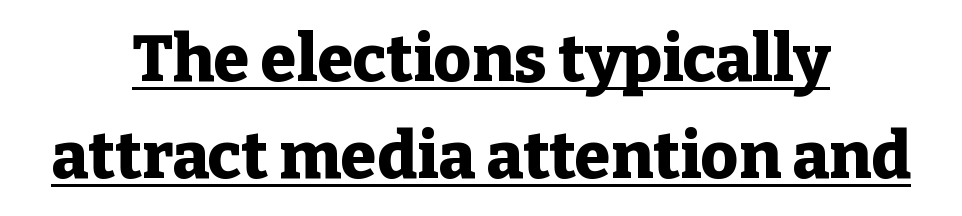
{"serif": "yes", "italic": "no", "bold": "yes", "weight": "heavy", "width": "normal", "stroke_contrast": "low", "x_height": "medium", "monospaced": "no", "underline": "yes", "align": "center", "line_spacing": "normal", "line_spacing_ratio": 1.49, "letter_spacing": "normal", "letter_spacing_em": 0.0, "glyph_px": 65}
